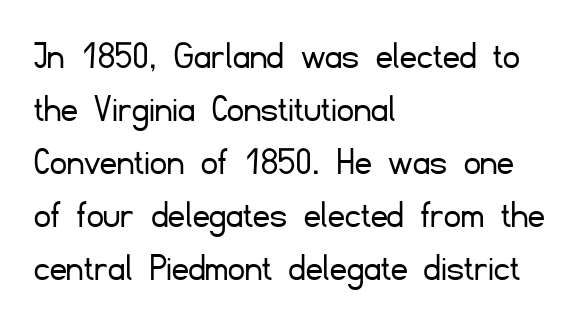
{"serif": "no", "italic": "no", "bold": "no", "weight": "light", "width": "normal", "stroke_contrast": "low", "x_height": "small", "monospaced": "no", "underline": "no", "align": "left", "line_spacing": "normal", "line_spacing_ratio": 1.29, "letter_spacing": "normal", "letter_spacing_em": 0.0, "glyph_px": 41}
